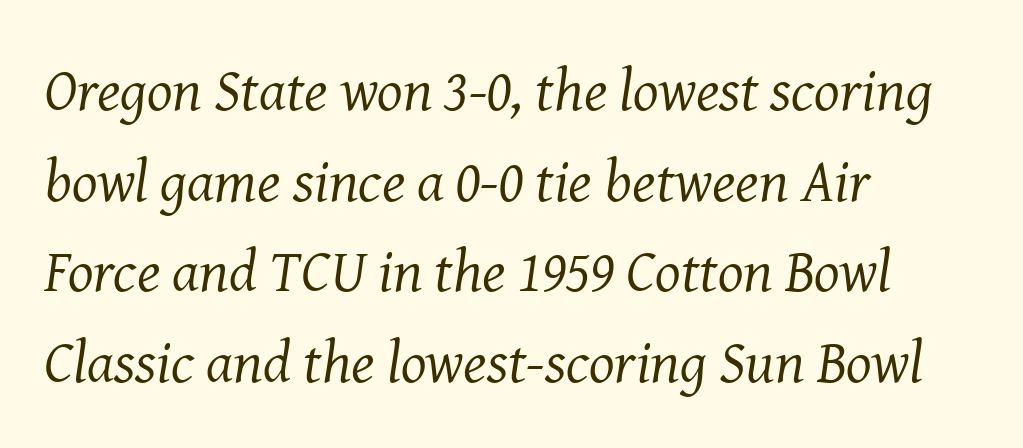
The image shows 60 px regular-weight serif type, italic (leaning right); set left-aligned, normal line spacing (1.51x), normal letter spacing, not underlined; medium stroke contrast and a medium x-height.
